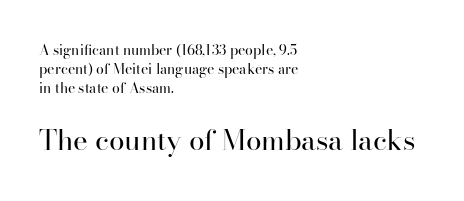
{"serif": "yes", "italic": "no", "bold": "no", "weight": "regular", "width": "normal", "stroke_contrast": "high", "x_height": "small", "monospaced": "no", "underline": "no", "align": "left", "line_spacing": "normal", "line_spacing_ratio": 1.34, "letter_spacing": "normal", "letter_spacing_em": 0.0, "larger_block": "second", "size_ratio": 2.0, "glyph_px": 28}
